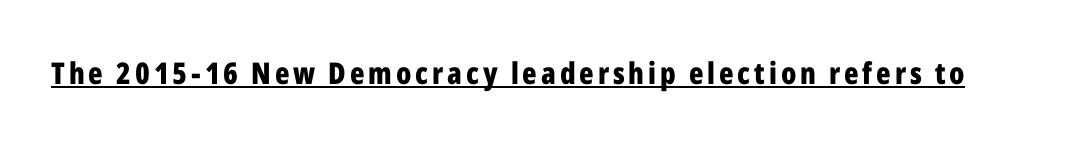
The letters advance in unequal steps, a hallmark of proportional type. Emphasis by weight is at full strength: bold. Quick note: not italic, upright. These lines are composed in type without serifs. Caption: lettering with a line underneath.
